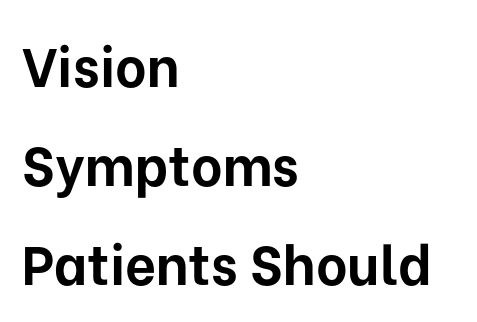
Q: Is the text bold? A: Yes.
Q: Is the text italic (slanted)? A: No, it is upright.
Q: Is the typeface a serif or a sans-serif typeface? A: Sans-serif.
Q: Is the text underlined? A: No.
Q: How is the paragraph aligned? A: Left-aligned.
Q: Is the spacing between letters normal or unusually wide? A: Normal.
Q: Width (condensed, normal, or wide)? A: Normal.
Q: Stroke contrast? A: Low.
Q: x-height? A: Medium.
Q: Monospaced? A: No.
